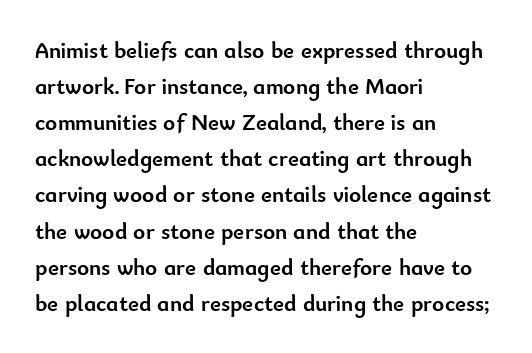
The image shows 23 px bold type, upright; set left-aligned, normal line spacing (1.57x), normal letter spacing, not underlined.
